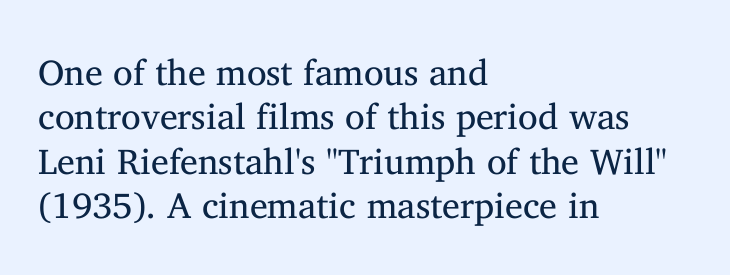
{"serif": "yes", "italic": "no", "bold": "no", "weight": "regular", "width": "normal", "stroke_contrast": "medium", "x_height": "medium", "monospaced": "no", "underline": "no", "align": "left", "line_spacing_ratio": 1.23, "letter_spacing": "normal", "letter_spacing_em": 0.0, "glyph_px": 36}
